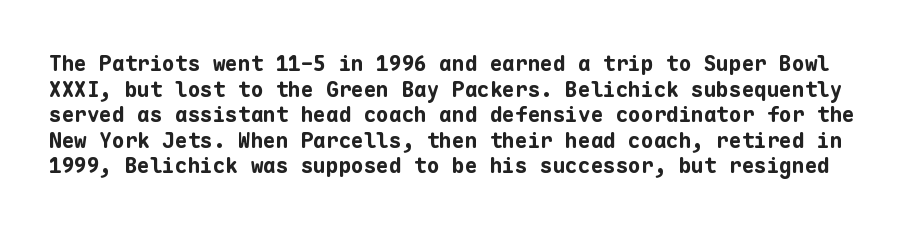
Lines of text with bare space underneath. This rendering leaves character spacing at its baseline value. These lines were composed using upright roman letters. These lines carry a lot of weight — the face is fully bold.
